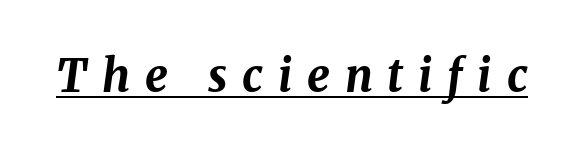
The image shows 45 px bold type, italic (leaning right); set unusually wide letter spacing (+0.33 em), underlined; medium stroke contrast and a medium x-height.
